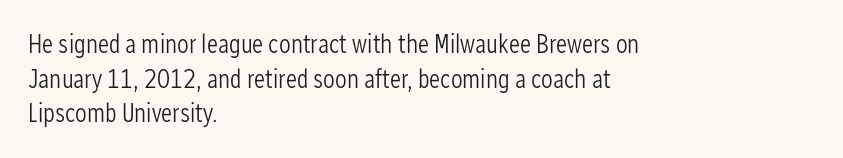
Q: Is the text bold? A: No.
Q: Is the text italic (slanted)? A: No, it is upright.
Q: Is the text underlined? A: No.
Q: How is the paragraph aligned? A: Left-aligned.
Q: Is the spacing between letters normal or unusually wide? A: Normal.
Q: Is the spacing between lines tight, normal or loose? A: Normal.
